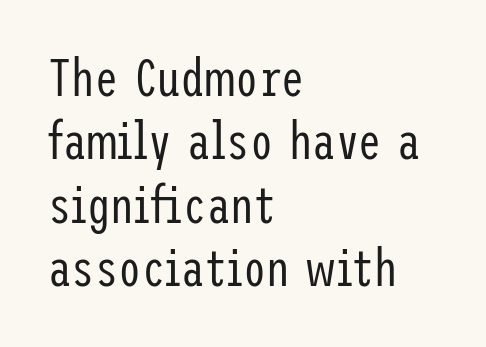
{"serif": "no", "italic": "no", "bold": "no", "weight": "regular", "width": "condensed", "stroke_contrast": "low", "x_height": "medium", "underline": "no", "align": "left", "line_spacing_ratio": 1.22, "letter_spacing": "normal", "letter_spacing_em": 0.0, "glyph_px": 52}
